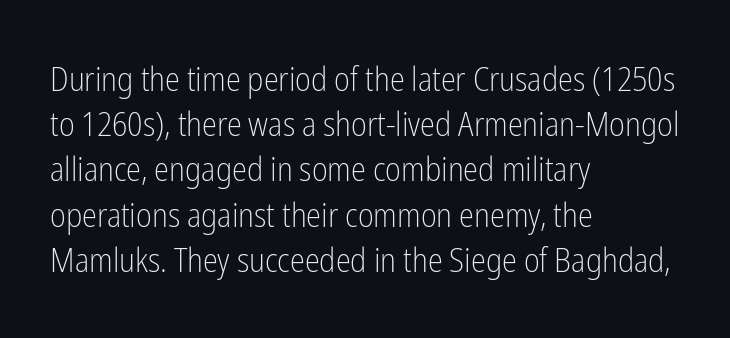
The image shows 34 px light, condensed sans-serif type, upright; set left-aligned, normal line spacing (1.33x), normal letter spacing, not underlined; low stroke contrast and a medium x-height.
